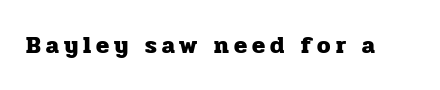
Q: Is the text bold? A: Yes.
Q: Is the text italic (slanted)? A: No, it is upright.
Q: Is the text underlined? A: No.
Q: Is the spacing between letters normal or unusually wide? A: Unusually wide.
